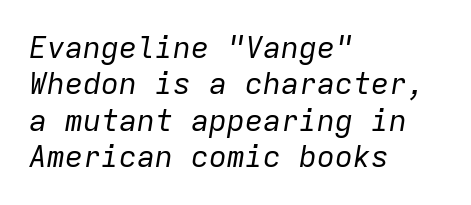
{"italic": "yes", "lean": "right", "slant_degrees": 9, "bold": "no", "weight": "regular", "width": "normal", "stroke_contrast": "low", "x_height": "medium", "monospaced": "yes", "underline": "no", "align": "left", "line_spacing_ratio": 1.21, "letter_spacing": "normal", "letter_spacing_em": 0.0, "glyph_px": 30}
